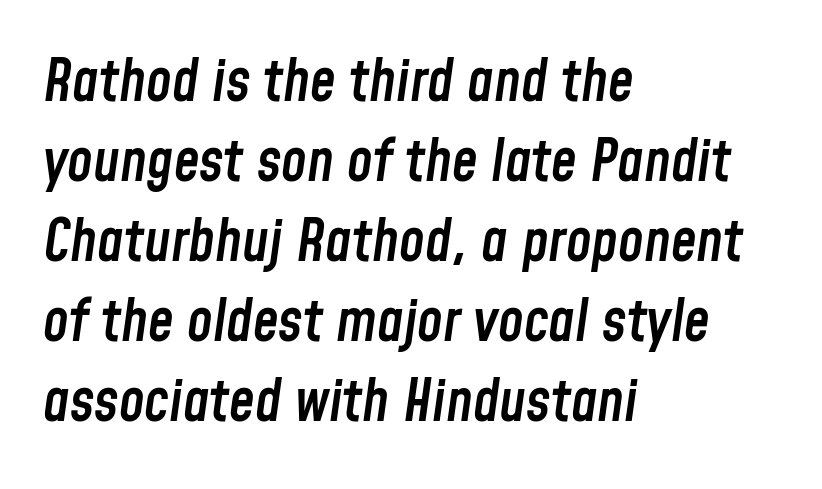
Rendered with sloped, italic letterforms. Alignment: flush left. Decoration check: the copy has no underline. The line-height multiplier appears to be the usual default. The face used here is proportionally spaced, like ordinary book or web type.
